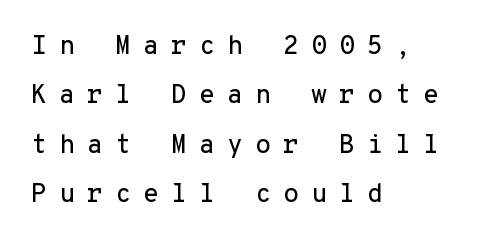
Q: Is the text italic (slanted)? A: No, it is upright.
Q: Is the text underlined? A: No.
Q: How is the paragraph aligned? A: Left-aligned.
Q: Is the spacing between letters normal or unusually wide? A: Unusually wide.
Q: Is the spacing between lines tight, normal or loose? A: Loose.
